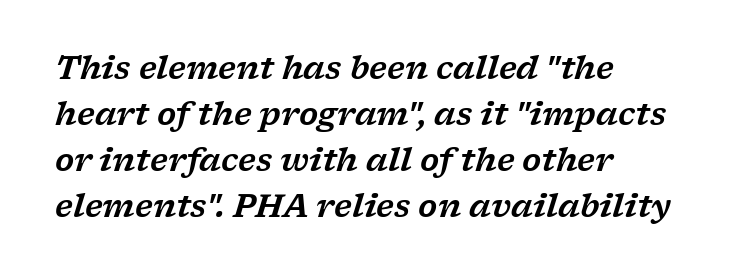
Which margin do the lines hug? The left one — the right edge is uneven. The letters carry serifs — small finishing strokes at the ends of their stems. The space between consecutive lines is moderate. Glance below the letters and you will spot only blank space. Rendered with sloped, italic letterforms.
